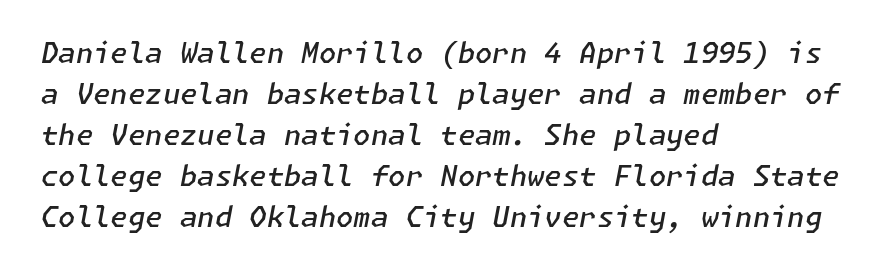
The vertical gap from one line to the next is medium. This is moderately heavy type, rendered in semibold. Italic? Definitely — the glyphs are oblique. These lines keep a tight, regular rhythm from letter to letter.
